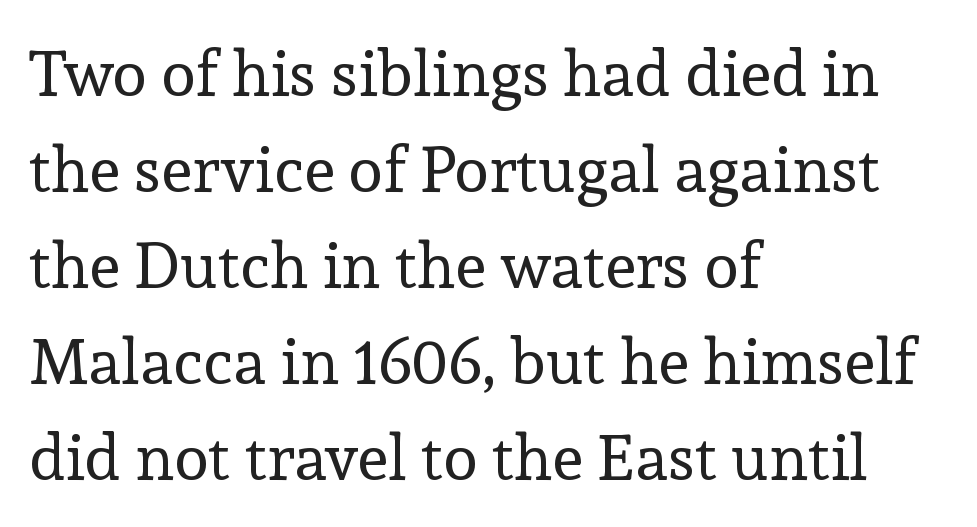
{"serif": "yes", "italic": "no", "bold": "no", "weight": "regular", "width": "normal", "x_height": "medium", "monospaced": "no", "underline": "no", "align": "left", "line_spacing": "normal", "line_spacing_ratio": 1.5, "letter_spacing": "normal", "letter_spacing_em": 0.0, "glyph_px": 64}
